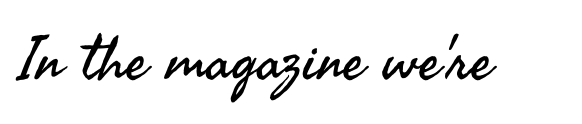
The image shows 61 px regular-weight sans-serif type; set normal letter spacing, not underlined; medium stroke contrast and a small x-height.
